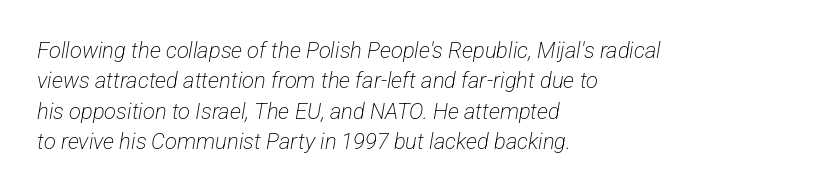
Q: Is the text bold? A: No.
Q: Is the text underlined? A: No.
Q: How is the paragraph aligned? A: Left-aligned.
Q: Is the spacing between letters normal or unusually wide? A: Normal.
Q: Is the spacing between lines tight, normal or loose? A: Normal.
